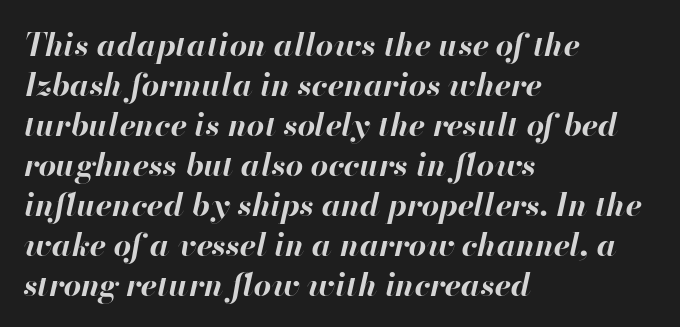
Default kerning and tracking; the words read as compact shapes. Weight: bold. Each letter keeps its own natural width here, so spacing adapts to shape. Rule under the text: the space is simply empty. A normal amount of white space separates one row of letters from the next.
